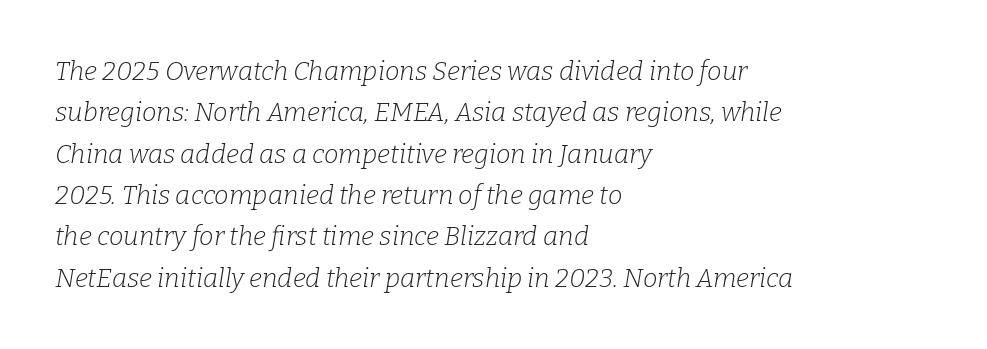
Q: Is the text bold? A: No.
Q: Is the text italic (slanted)? A: Yes, it leans right by about 9 degrees.
Q: Is the text underlined? A: No.
Q: How is the paragraph aligned? A: Left-aligned.
Q: Is the spacing between letters normal or unusually wide? A: Normal.
Q: Is the spacing between lines tight, normal or loose? A: Normal.
